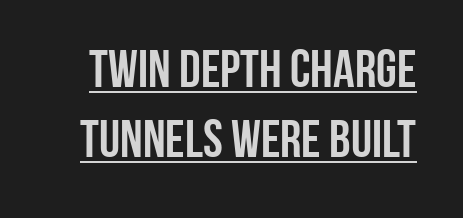
Q: Is the text italic (slanted)? A: No, it is upright.
Q: Is the typeface a serif or a sans-serif typeface? A: Sans-serif.
Q: Is the text underlined? A: Yes.
Q: Is the spacing between letters normal or unusually wide? A: Normal.
Q: Is the spacing between lines tight, normal or loose? A: Normal.
Q: Width (condensed, normal, or wide)? A: Condensed.
Q: Stroke contrast? A: Low.
Q: x-height? A: Large.
Q: Monospaced? A: No.
